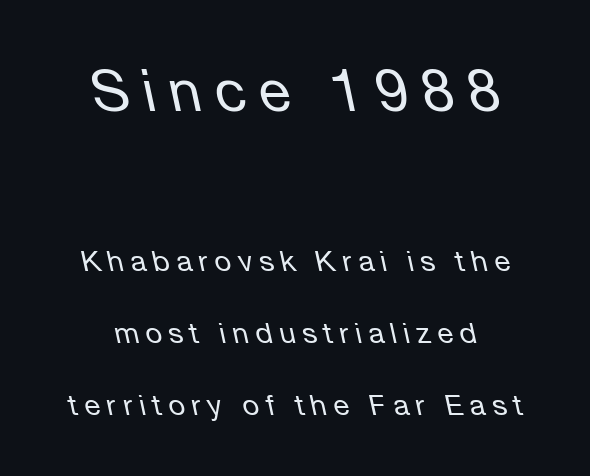
{"italic": "yes", "lean": "left", "slant_degrees": 12, "bold": "no", "weight": "regular", "width": "normal", "stroke_contrast": "low", "x_height": "medium", "monospaced": "no", "underline": "no", "align": "center", "line_spacing": "loose", "line_spacing_ratio": 2.49, "letter_spacing": "wide", "letter_spacing_em": 0.23, "larger_block": "first", "size_ratio": 2.0, "glyph_px": 58}
